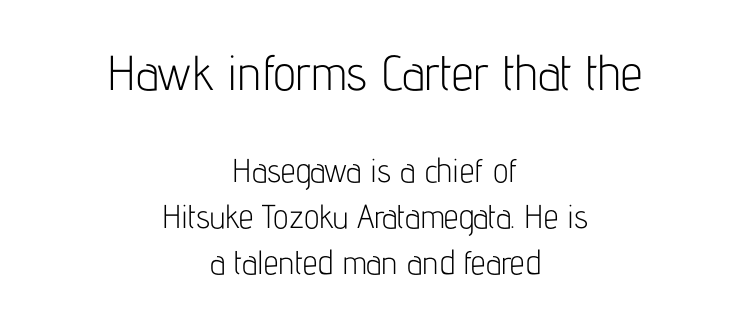
The image shows 49 px light, condensed sans-serif type, upright; set centered, normal line spacing (1.4x), normal letter spacing, not underlined; the first (top) block is 1.48x larger; low stroke contrast and a medium x-height.
